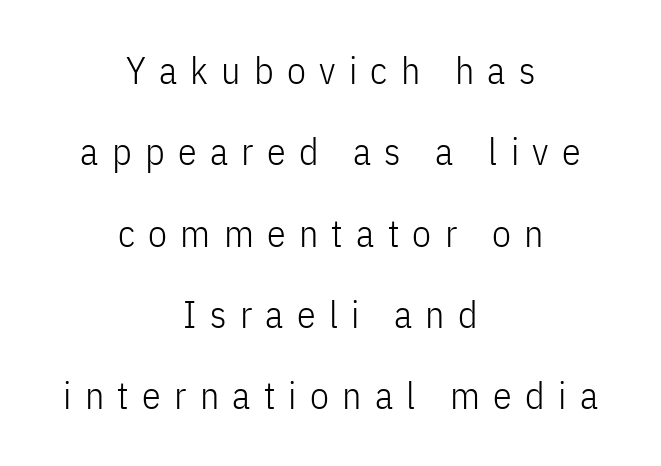
Q: Is the text bold? A: No.
Q: Is the text italic (slanted)? A: No, it is upright.
Q: Is the typeface a serif or a sans-serif typeface? A: Sans-serif.
Q: Is the text underlined? A: No.
Q: How is the paragraph aligned? A: Centered.
Q: Is the spacing between letters normal or unusually wide? A: Unusually wide.
Q: Is the spacing between lines tight, normal or loose? A: Loose.
Q: Width (condensed, normal, or wide)? A: Condensed.
Q: Stroke contrast? A: Low.
Q: x-height? A: Medium.
Q: Monospaced? A: No.
